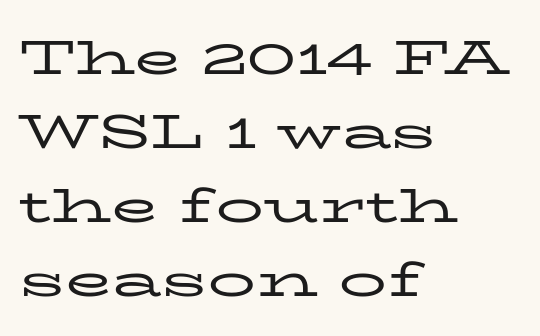
The image shows 48 px regular-weight, wide serif type, upright; set left-aligned, normal line spacing (1.54x), normal letter spacing, not underlined; low stroke contrast and a medium x-height.
